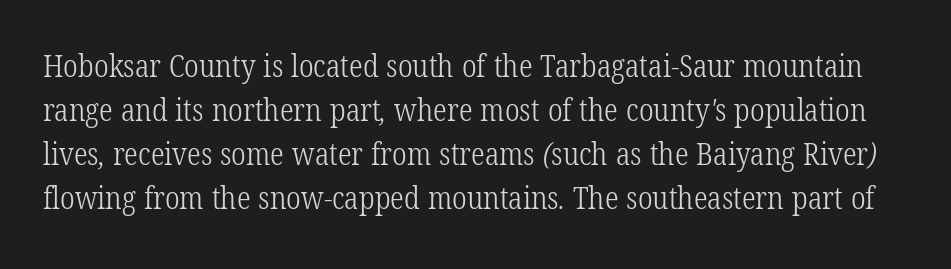
The image shows 31 px light, condensed serif type; set normal line spacing (1.42x), normal letter spacing, not underlined; low stroke contrast and a medium x-height.
